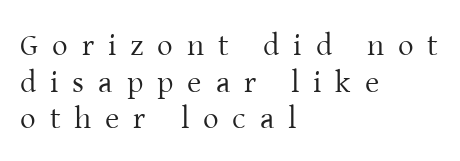
{"serif": "yes", "italic": "no", "bold": "no", "weight": "regular", "width": "normal", "stroke_contrast": "low", "x_height": "medium", "monospaced": "no", "underline": "no", "align": "left", "line_spacing_ratio": 1.18, "letter_spacing": "wide", "letter_spacing_em": 0.45, "glyph_px": 31}
